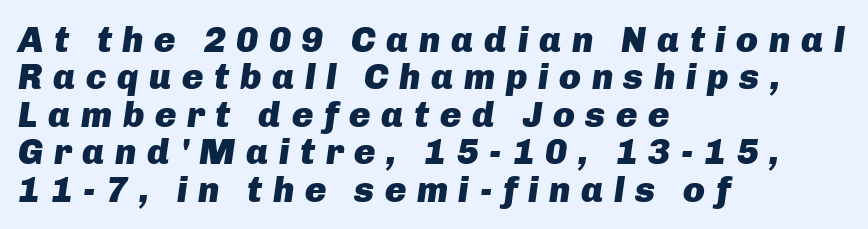
Q: Is the text bold? A: Yes.
Q: Is the text italic (slanted)? A: Yes, it leans right by about 8 degrees.
Q: Is the text underlined? A: No.
Q: How is the paragraph aligned? A: Left-aligned.
Q: Is the spacing between letters normal or unusually wide? A: Unusually wide.
Q: Is the spacing between lines tight, normal or loose? A: Tight.
Q: Width (condensed, normal, or wide)? A: Normal.
Q: Stroke contrast? A: Low.
Q: x-height? A: Medium.
Q: Monospaced? A: No.
